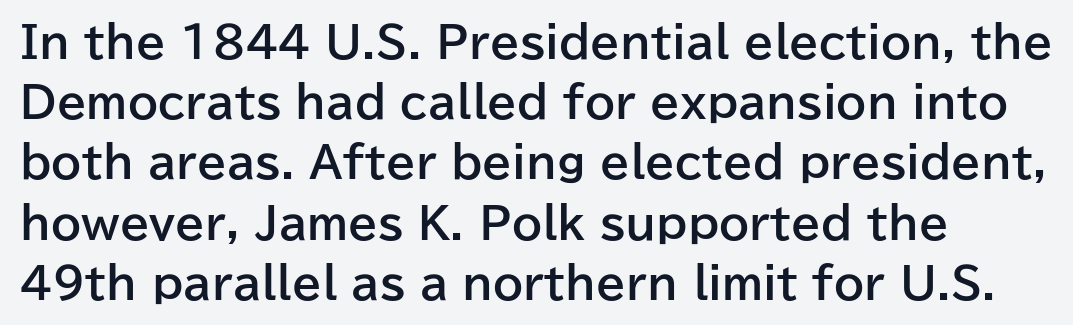
{"serif": "no", "italic": "no", "bold": "yes", "weight": "bold", "width": "normal", "stroke_contrast": "low", "x_height": "medium", "monospaced": "no", "underline": "no", "align": "left", "line_spacing": "normal", "line_spacing_ratio": 1.4, "letter_spacing": "normal", "letter_spacing_em": 0.0, "glyph_px": 43}
